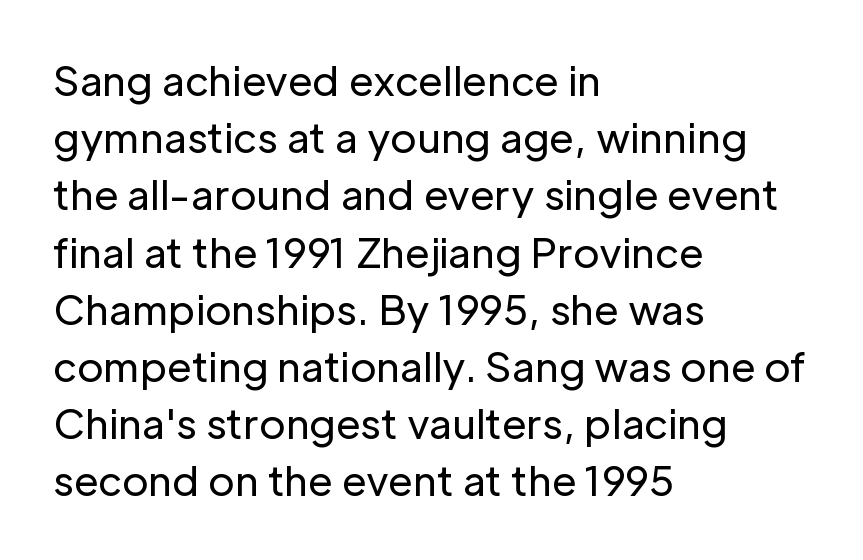
The image shows 40 px regular-weight sans-serif type, upright; set left-aligned, normal line spacing (1.43x), normal letter spacing, not underlined; low stroke contrast and a medium x-height.
